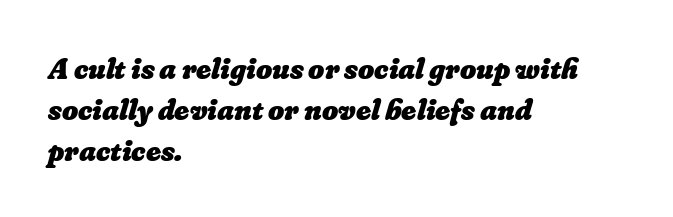
Q: Is the text bold? A: Yes.
Q: Is the text underlined? A: No.
Q: How is the paragraph aligned? A: Left-aligned.
Q: Is the spacing between letters normal or unusually wide? A: Normal.
Q: Is the spacing between lines tight, normal or loose? A: Normal.
Q: Width (condensed, normal, or wide)? A: Normal.
Q: Stroke contrast? A: Low.
Q: x-height? A: Small.
Q: Monospaced? A: No.
